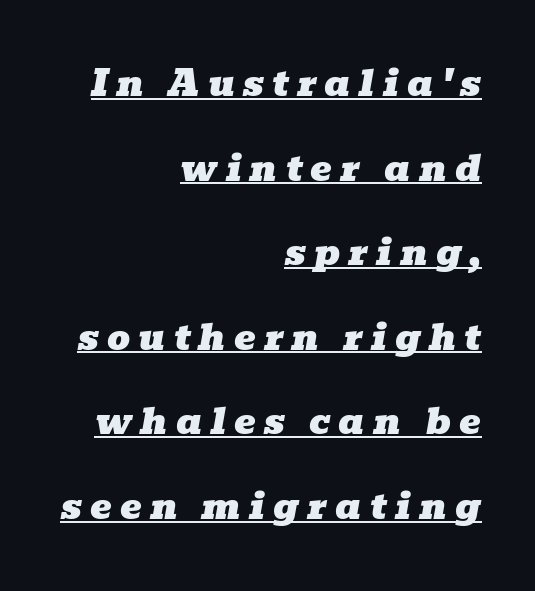
{"serif": "yes", "italic": "yes", "lean": "right", "slant_degrees": 10, "width": "wide", "stroke_contrast": "low", "x_height": "medium", "monospaced": "no", "underline": "yes", "align": "right", "line_spacing": "loose", "line_spacing_ratio": 2.35, "letter_spacing": "wide", "letter_spacing_em": 0.23, "glyph_px": 36}
